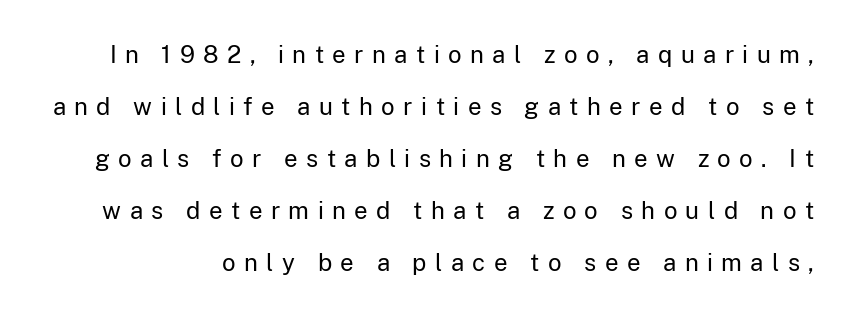
Q: Is the text bold? A: No.
Q: Is the text italic (slanted)? A: No, it is upright.
Q: Is the text underlined? A: No.
Q: Is the spacing between letters normal or unusually wide? A: Unusually wide.
Q: Is the spacing between lines tight, normal or loose? A: Loose.
